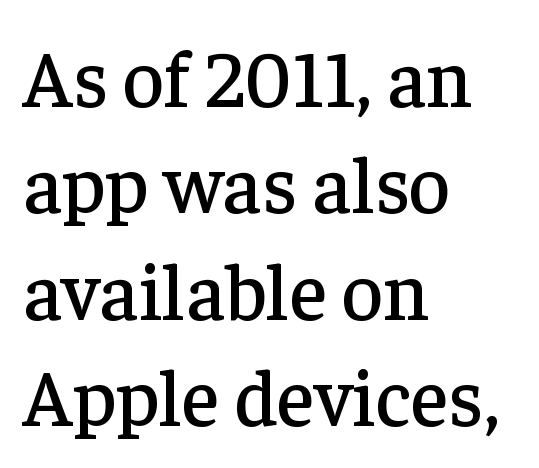
Which margin do the lines hug? The left one — the right edge is uneven. The face used here is proportionally spaced, like ordinary book or web type. The space between consecutive lines is moderate. The text was rendered using a seriffed face with decorative stroke endings. The passage shown has conventional tracking throughout. Style check: upright.
